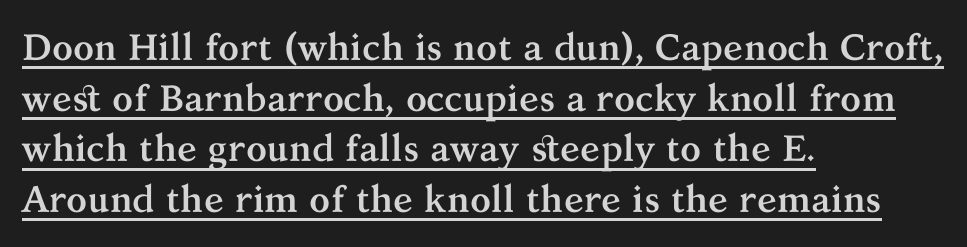
You could call the tracking neutral — neither tight nor loose. You could not count columns in this text — the font is proportionally spaced. Notice how the stems are strictly vertical — no italics here. Beneath each row of characters lies a ruled line. Honestly, the row spacing looks completely unremarkable. Heavy-handed strokes throughout: this text is bold.
